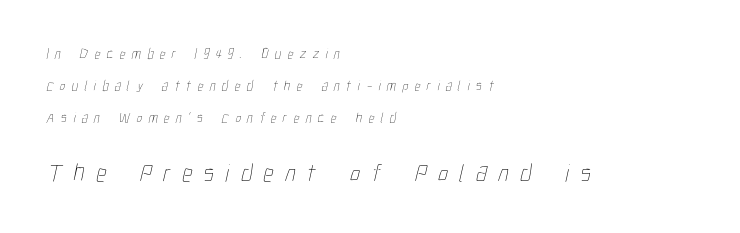
Q: Is the text bold? A: No.
Q: Is the text underlined? A: No.
Q: How is the paragraph aligned? A: Left-aligned.
Q: Is the spacing between letters normal or unusually wide? A: Unusually wide.
Q: Is the spacing between lines tight, normal or loose? A: Loose.
Q: Which block of text is set in a larger size, the first (top) or the second (bottom)? A: The second (bottom) one.
